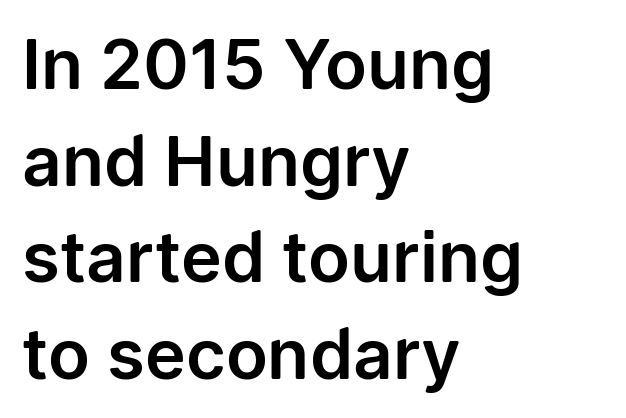
The image shows 69 px sans-serif type, upright; set left-aligned, normal line spacing (1.4x), normal letter spacing, not underlined; low stroke contrast and a medium x-height.
